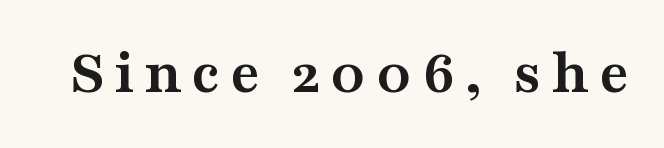
{"serif": "yes", "italic": "no", "bold": "yes", "weight": "semibold", "width": "wide", "stroke_contrast": "medium", "x_height": "medium", "monospaced": "no", "underline": "no", "glyph_px": 64}
